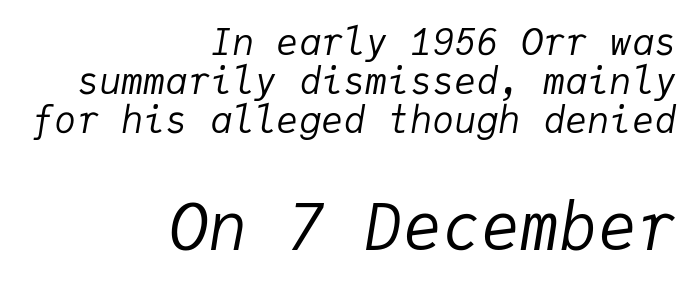
{"italic": "yes", "lean": "right", "slant_degrees": 9, "bold": "no", "weight": "regular", "width": "normal", "stroke_contrast": "low", "x_height": "medium", "monospaced": "yes", "underline": "no", "align": "right", "line_spacing": "tight", "line_spacing_ratio": 1.05, "letter_spacing": "normal", "letter_spacing_em": 0.0, "larger_block": "second", "size_ratio": 1.76, "glyph_px": 65}
